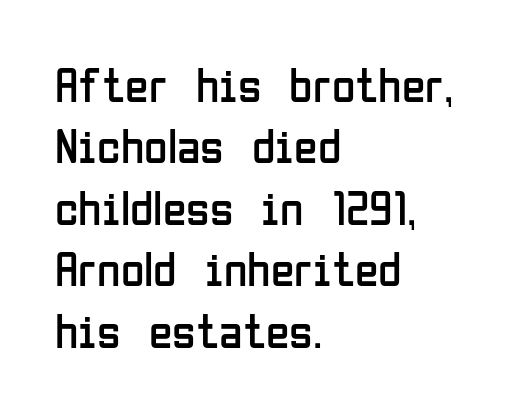
Q: Is the text bold? A: No.
Q: Is the text italic (slanted)? A: No, it is upright.
Q: Is the typeface a serif or a sans-serif typeface? A: Sans-serif.
Q: Is the text underlined? A: No.
Q: How is the paragraph aligned? A: Left-aligned.
Q: Is the spacing between letters normal or unusually wide? A: Normal.
Q: Is the spacing between lines tight, normal or loose? A: Normal.
Q: Width (condensed, normal, or wide)? A: Condensed.
Q: Stroke contrast? A: Low.
Q: x-height? A: Medium.
Q: Monospaced? A: No.
